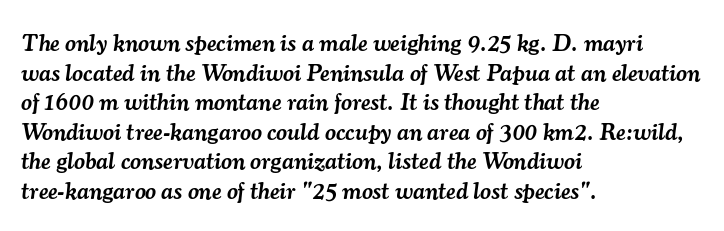
Q: Is the text bold? A: Semi-bold.
Q: Is the text italic (slanted)? A: Yes, it leans right by about 7 degrees.
Q: Is the text underlined? A: No.
Q: How is the paragraph aligned? A: Left-aligned.
Q: Is the spacing between letters normal or unusually wide? A: Normal.
